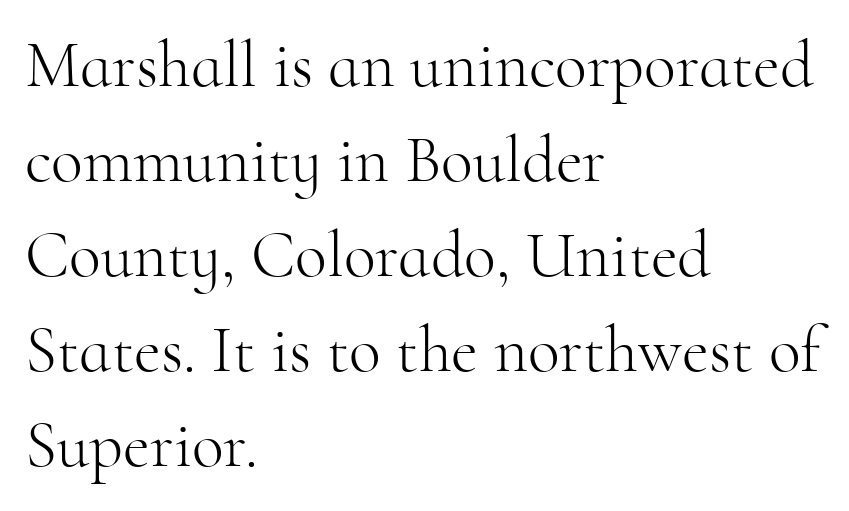
The image shows 66 px light serif type, upright; set left-aligned, normal line spacing (1.44x), normal letter spacing, not underlined; high stroke contrast and a small x-height.
